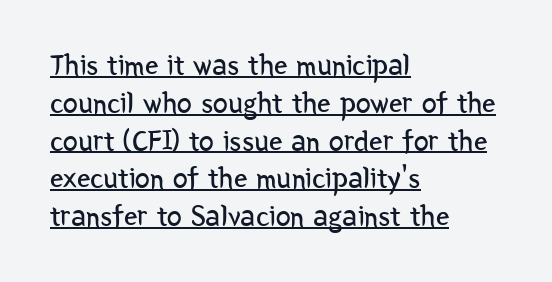
{"serif": "no", "italic": "no", "bold": "no", "weight": "regular", "width": "condensed", "stroke_contrast": "low", "x_height": "medium", "monospaced": "no", "underline": "yes", "align": "left", "line_spacing": "normal", "line_spacing_ratio": 1.26, "letter_spacing": "normal", "letter_spacing_em": 0.0, "glyph_px": 30}
